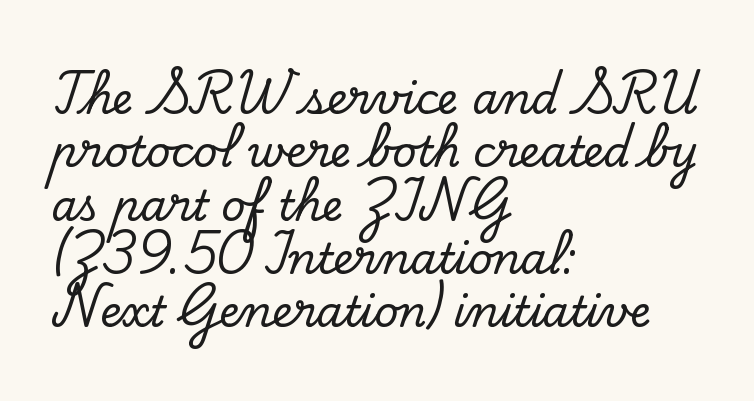
The image shows 42 px serif type; set left-aligned, normal line spacing (1.27x), normal letter spacing, not underlined; low stroke contrast and a small x-height.
